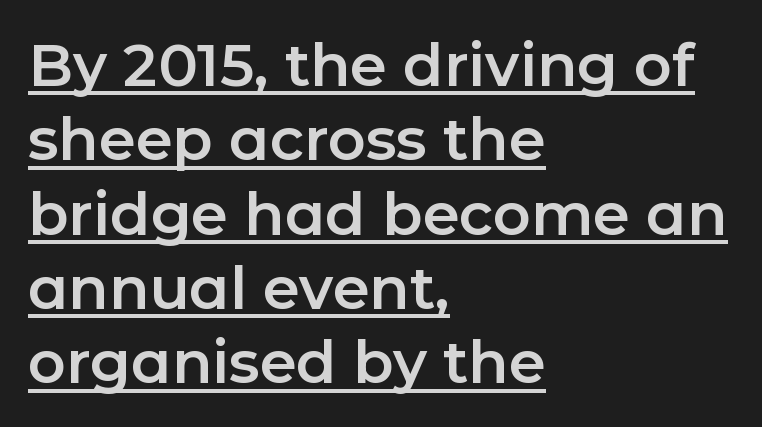
{"serif": "no", "italic": "no", "width": "normal", "stroke_contrast": "low", "x_height": "medium", "monospaced": "no", "underline": "yes", "align": "left", "line_spacing": "normal", "line_spacing_ratio": 1.26, "letter_spacing": "normal", "letter_spacing_em": 0.0, "glyph_px": 59}
